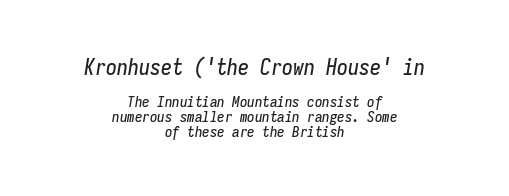
{"italic": "yes", "lean": "right", "slant_degrees": 9, "underline": "no", "align": "center", "line_spacing": "tight", "line_spacing_ratio": 0.99, "letter_spacing": "normal", "letter_spacing_em": 0.0, "larger_block": "first", "size_ratio": 1.47, "glyph_px": 22}
